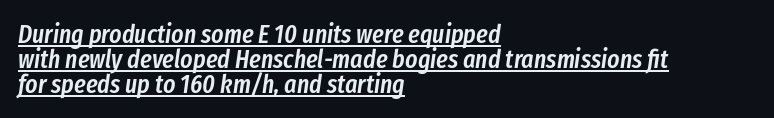
{"italic": "yes", "lean": "right", "slant_degrees": 8, "bold": "semi", "underline": "yes", "align": "left", "line_spacing": "tight", "line_spacing_ratio": 0.96, "letter_spacing": "normal", "letter_spacing_em": 0.0, "glyph_px": 26}
